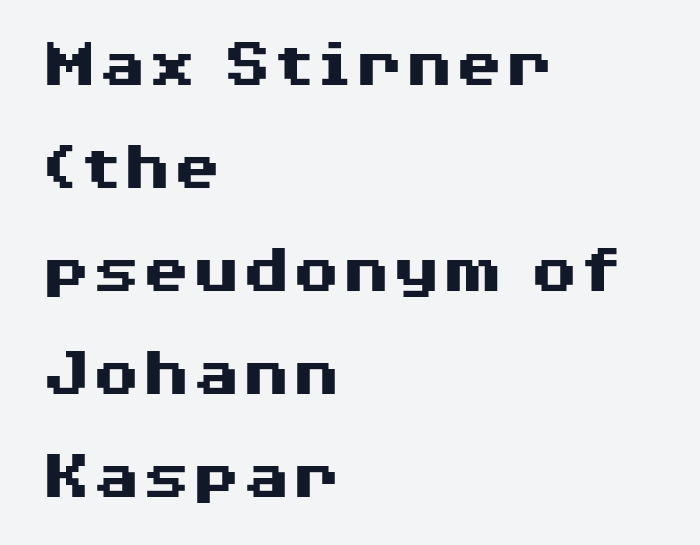
Q: Is the text bold? A: Yes.
Q: Is the text italic (slanted)? A: No, it is upright.
Q: Is the typeface a serif or a sans-serif typeface? A: Sans-serif.
Q: Is the text underlined? A: No.
Q: How is the paragraph aligned? A: Left-aligned.
Q: Is the spacing between letters normal or unusually wide? A: Normal.
Q: Is the spacing between lines tight, normal or loose? A: Normal.
Q: Width (condensed, normal, or wide)? A: Wide.
Q: Stroke contrast? A: Medium.
Q: x-height? A: Medium.
Q: Monospaced? A: No.
